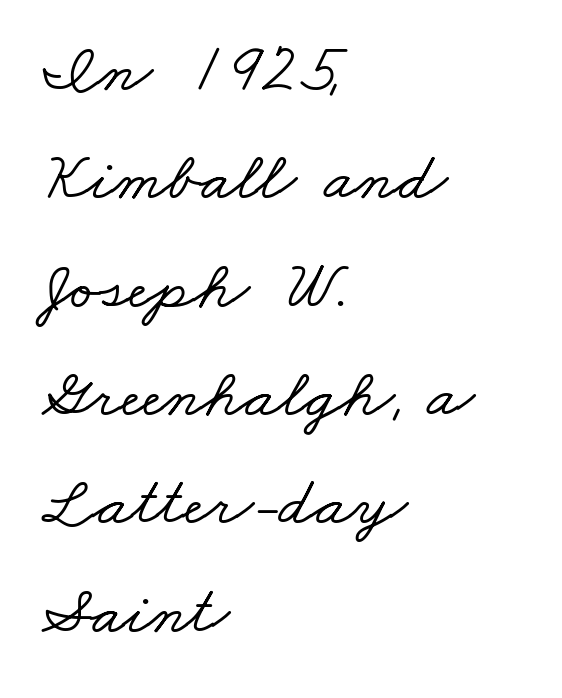
Q: Is the typeface a serif or a sans-serif typeface? A: Serif.
Q: Is the text underlined? A: No.
Q: How is the paragraph aligned? A: Left-aligned.
Q: Is the spacing between letters normal or unusually wide? A: Normal.
Q: Is the spacing between lines tight, normal or loose? A: Normal.
Q: Width (condensed, normal, or wide)? A: Wide.
Q: Stroke contrast? A: Low.
Q: x-height? A: Small.
Q: Monospaced? A: No.
